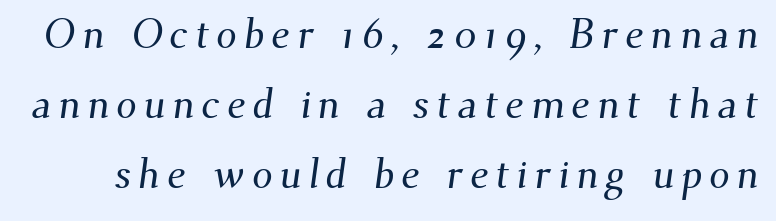
The image shows 41 px serif type; set line spacing 1.71x, not underlined; medium stroke contrast and a small x-height.
